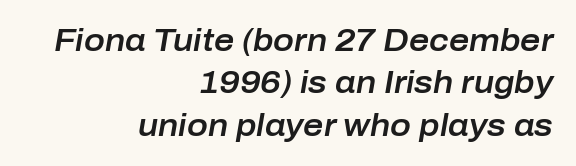
{"italic": "yes", "lean": "right", "slant_degrees": 10, "width": "normal", "stroke_contrast": "low", "x_height": "medium", "monospaced": "no", "underline": "no", "align": "right", "line_spacing": "normal", "line_spacing_ratio": 1.37, "letter_spacing": "normal", "letter_spacing_em": 0.0, "glyph_px": 31}
